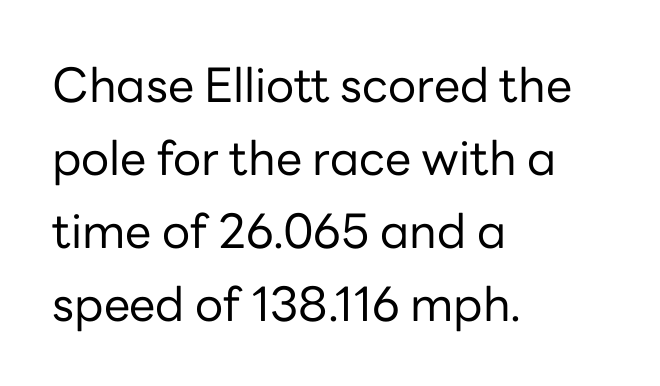
The image shows 47 px regular-weight sans-serif type, upright; set left-aligned, normal line spacing (1.55x), normal letter spacing, not underlined; low stroke contrast and a medium x-height.
